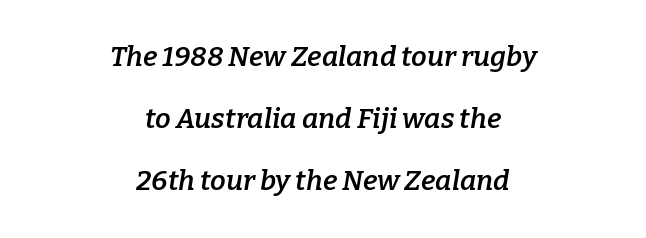
Q: Is the text bold? A: Semi-bold.
Q: Is the text italic (slanted)? A: Yes, it leans right by about 9 degrees.
Q: Is the typeface a serif or a sans-serif typeface? A: Serif.
Q: Is the text underlined? A: No.
Q: How is the paragraph aligned? A: Centered.
Q: Is the spacing between letters normal or unusually wide? A: Normal.
Q: Is the spacing between lines tight, normal or loose? A: Loose.
Q: Width (condensed, normal, or wide)? A: Normal.
Q: Stroke contrast? A: Low.
Q: x-height? A: Medium.
Q: Monospaced? A: No.
